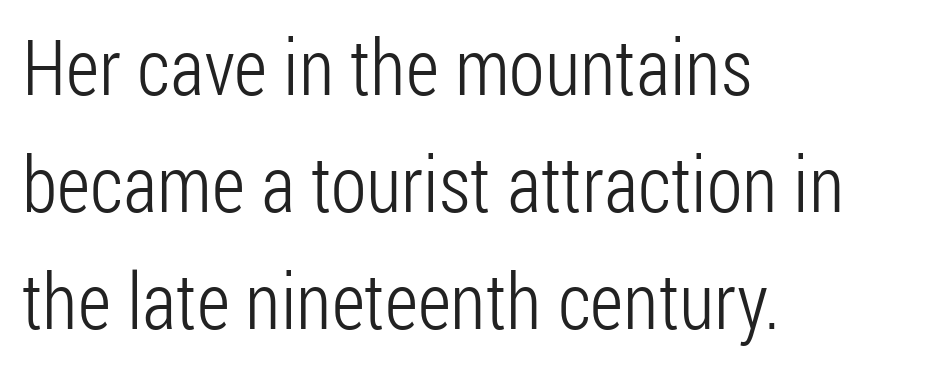
The image shows 78 px light, condensed sans-serif type, upright; set left-aligned, normal line spacing (1.5x), normal letter spacing, not underlined; low stroke contrast and a medium x-height.
